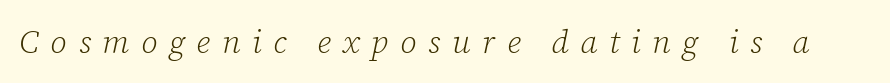
{"serif": "yes", "italic": "yes", "lean": "right", "slant_degrees": 12, "bold": "no", "weight": "light", "width": "normal", "stroke_contrast": "low", "x_height": "medium", "monospaced": "no", "underline": "no", "letter_spacing": "wide", "letter_spacing_em": 0.36, "glyph_px": 32}
